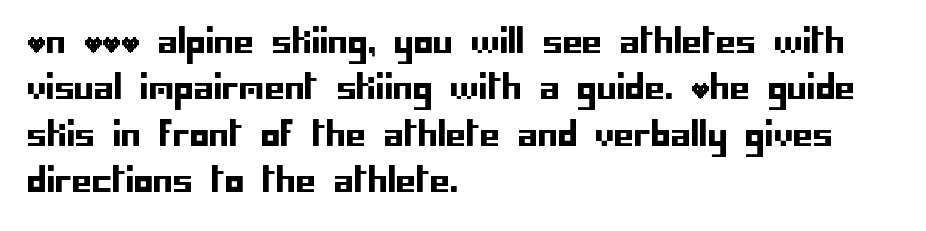
Q: Is the text italic (slanted)? A: No, it is upright.
Q: Is the typeface a serif or a sans-serif typeface? A: Sans-serif.
Q: Is the text underlined? A: No.
Q: How is the paragraph aligned? A: Left-aligned.
Q: Is the spacing between letters normal or unusually wide? A: Normal.
Q: Is the spacing between lines tight, normal or loose? A: Normal.
Q: Width (condensed, normal, or wide)? A: Normal.
Q: Stroke contrast? A: Low.
Q: x-height? A: Large.
